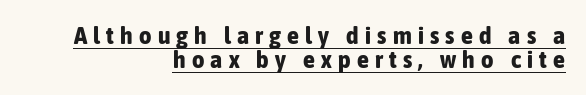
Q: Is the text bold? A: Yes.
Q: Is the text italic (slanted)? A: No, it is upright.
Q: Is the text underlined? A: Yes.
Q: How is the paragraph aligned? A: Right-aligned.
Q: Is the spacing between letters normal or unusually wide? A: Unusually wide.
Q: Is the spacing between lines tight, normal or loose? A: Tight.
